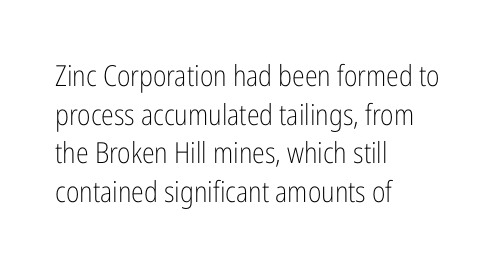
The image shows 29 px light, condensed sans-serif type, upright; set left-aligned, normal line spacing (1.33x), normal letter spacing, not underlined; low stroke contrast and a medium x-height.
